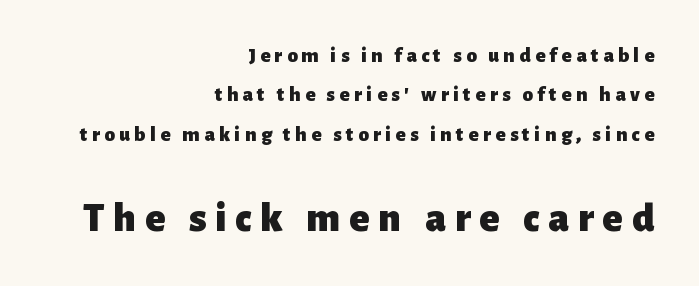
The rendering shows plain stroke endings on the letterforms — a sans-serif design. These lines are rendered in a variable-pitch font. The string is rendered with underlining switched off. Layout note: lines flush right. Size contrast runs from small at the top to large at the bottom. Nope, not italic — everything's standing straight.
